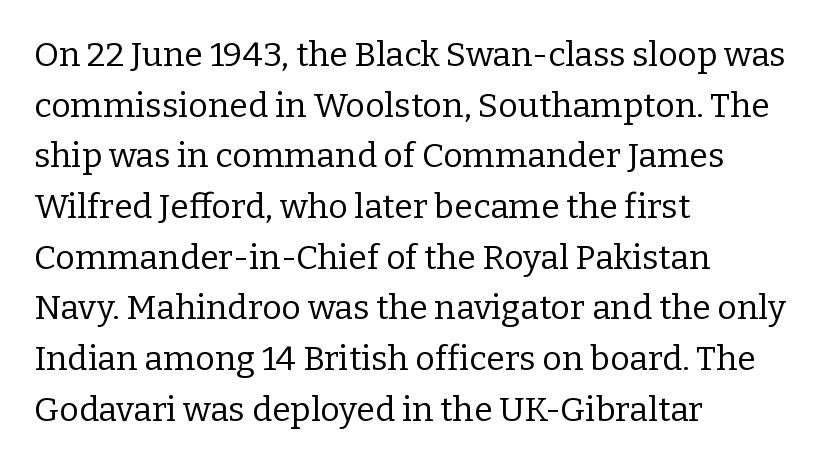
{"serif": "yes", "italic": "no", "bold": "no", "weight": "regular", "width": "normal", "stroke_contrast": "low", "x_height": "medium", "monospaced": "no", "underline": "no", "align": "left", "line_spacing": "normal", "line_spacing_ratio": 1.49, "letter_spacing": "normal", "letter_spacing_em": 0.0, "glyph_px": 34}
